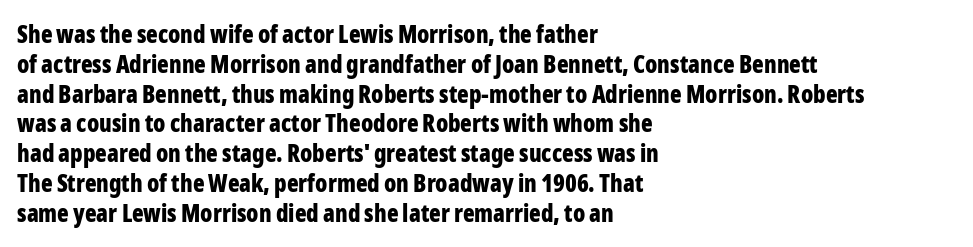
{"italic": "no", "bold": "yes", "underline": "no", "align": "left", "line_spacing_ratio": 1.24, "letter_spacing": "normal", "letter_spacing_em": 0.0, "glyph_px": 24}
